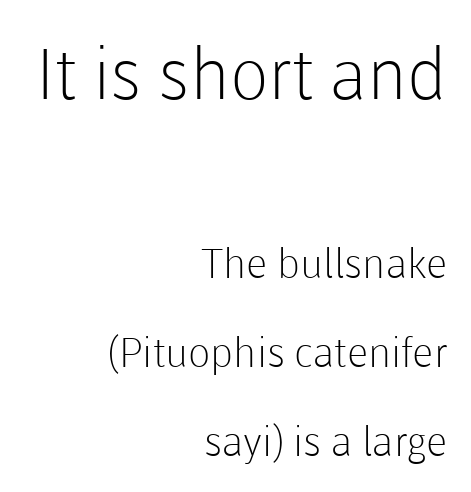
{"serif": "no", "italic": "no", "bold": "no", "weight": "light", "width": "normal", "stroke_contrast": "low", "x_height": "medium", "monospaced": "no", "underline": "no", "align": "right", "line_spacing": "loose", "line_spacing_ratio": 2.17, "letter_spacing": "normal", "letter_spacing_em": 0.0, "larger_block": "first", "size_ratio": 1.73, "glyph_px": 71}
